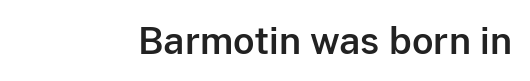
Spacing between characters is what you'd get straight out of the box. Just letters on the line, the space beneath them empty. This rendering employs a face without finishing strokes, i.e., a sans-serif. Each letter keeps its own natural width here, so spacing adapts to shape. Quick note: not italic, upright.
